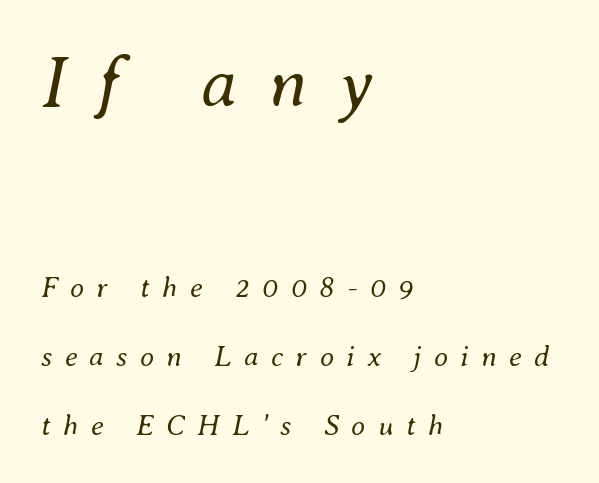
This sample has the flowing, uneven cadence of proportional lettering. Line spacing here is loose. Descenders are the only things crossing below the line. Compared with typical body copy, the letter spacing here is much looser. Would a proofreader flag this as italicized? Yes. Left-aligned paragraph, ragged on the right.
